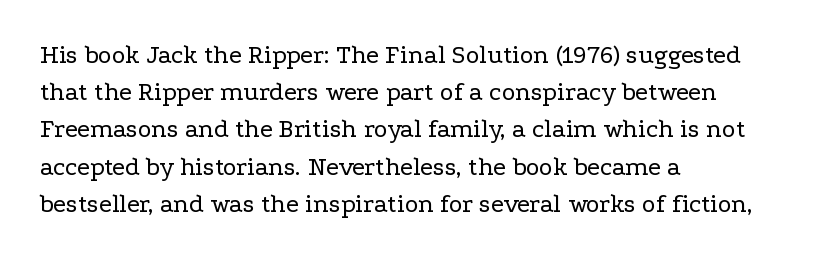
The image shows 26 px text type, upright; set left-aligned, normal line spacing (1.43x), normal letter spacing, not underlined.
